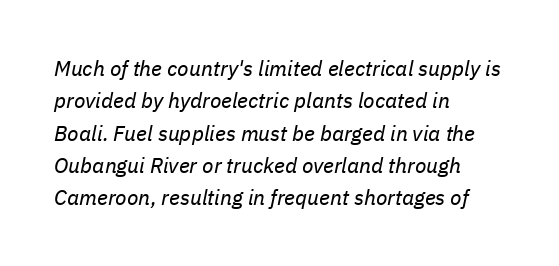
Between one letter and the next there's only the usual sliver of space. The letters are slanted; this is an italic face. Vertically, the passage feels balanced, rows spaced as you'd expect. The passage is arranged the way most books set body copy — flush left. Vertical stems look standard width or narrower in stroke.
